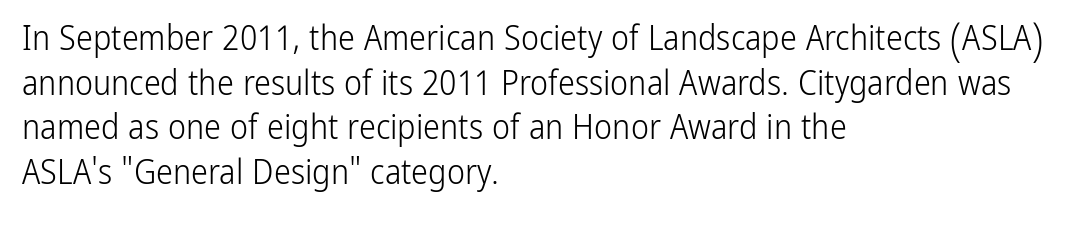
The letters sit at their default tracking, neither squeezed nor spread. The characters are drawn with everyday or finer stroke widths. Leading: standard. The rendering uses natural spacing where letterforms have individual widths. A bare baseline throughout the passage. Classification — sans serif.
